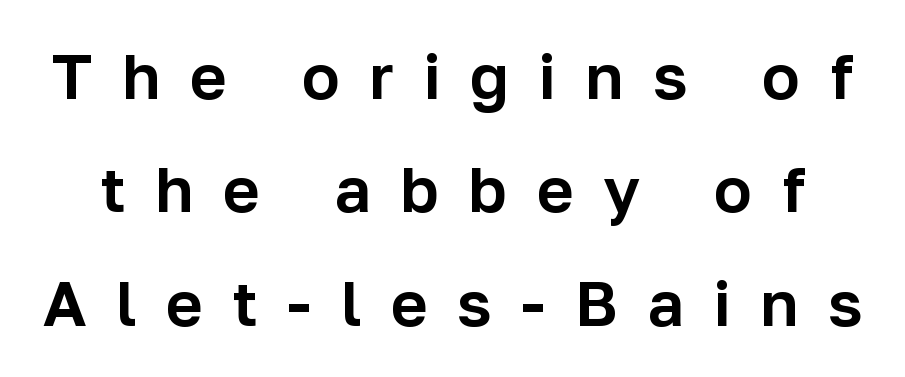
Q: Is the text italic (slanted)? A: No, it is upright.
Q: Is the typeface a serif or a sans-serif typeface? A: Sans-serif.
Q: Is the text underlined? A: No.
Q: Is the spacing between letters normal or unusually wide? A: Unusually wide.
Q: Width (condensed, normal, or wide)? A: Normal.
Q: Stroke contrast? A: Low.
Q: x-height? A: Medium.
Q: Monospaced? A: No.
